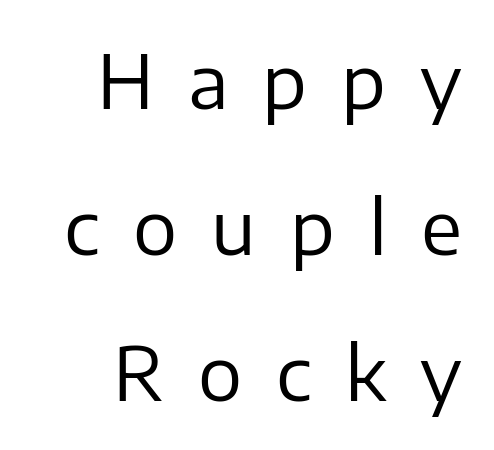
{"serif": "no", "italic": "no", "bold": "no", "weight": "regular", "width": "normal", "stroke_contrast": "low", "x_height": "medium", "monospaced": "no", "underline": "no", "align": "right", "line_spacing": "loose", "line_spacing_ratio": 1.97, "letter_spacing": "wide", "letter_spacing_em": 0.46, "glyph_px": 74}
